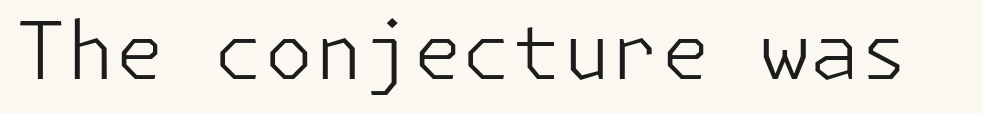
The image shows 80 px light sans-serif type, upright; set normal letter spacing, not underlined; low stroke contrast and a medium x-height.
